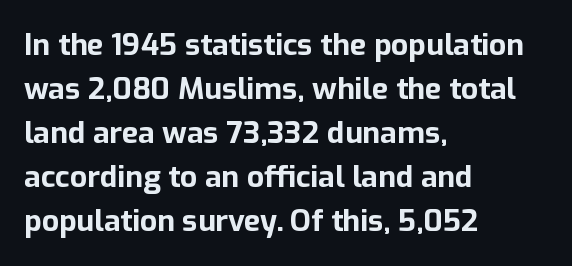
The image shows 30 px bold sans-serif type, upright; set left-aligned, normal line spacing (1.47x), normal letter spacing, not underlined; low stroke contrast and a medium x-height.
